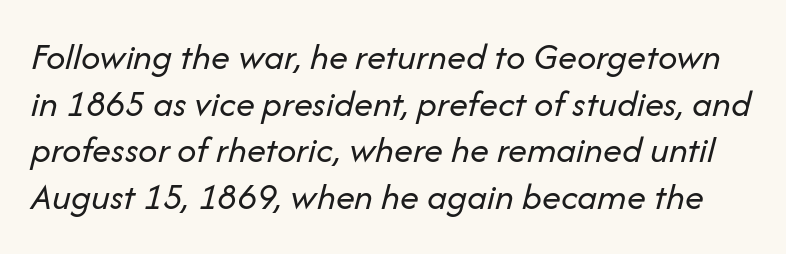
Q: Is the text bold? A: No.
Q: Is the text italic (slanted)? A: Yes, it leans right by about 14 degrees.
Q: Is the text underlined? A: No.
Q: Is the spacing between letters normal or unusually wide? A: Normal.
Q: Width (condensed, normal, or wide)? A: Normal.
Q: Stroke contrast? A: Low.
Q: x-height? A: Medium.
Q: Monospaced? A: No.
